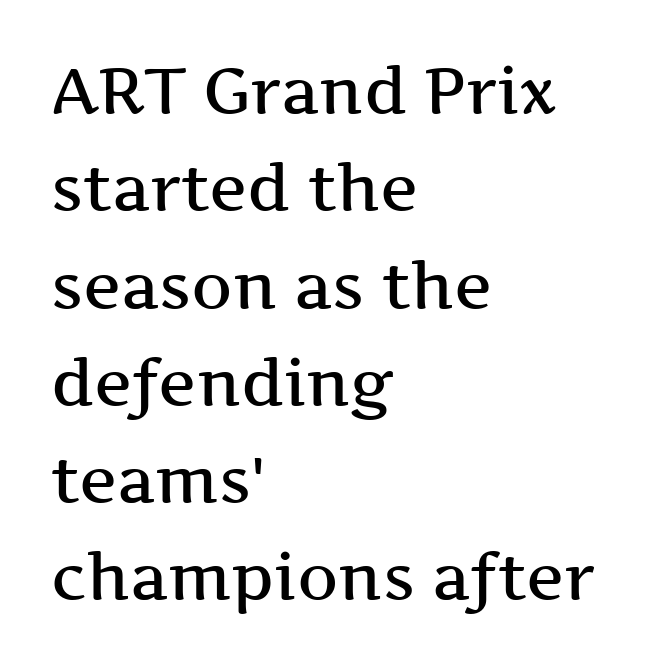
Q: Is the text bold? A: Semi-bold.
Q: Is the text italic (slanted)? A: No, it is upright.
Q: Is the typeface a serif or a sans-serif typeface? A: Serif.
Q: Is the text underlined? A: No.
Q: How is the paragraph aligned? A: Left-aligned.
Q: Is the spacing between letters normal or unusually wide? A: Normal.
Q: Is the spacing between lines tight, normal or loose? A: Normal.
Q: Width (condensed, normal, or wide)? A: Wide.
Q: Stroke contrast? A: Medium.
Q: x-height? A: Medium.
Q: Monospaced? A: No.
